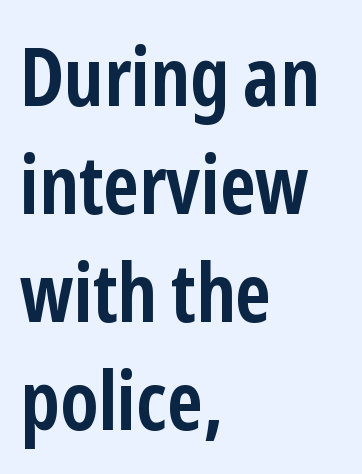
{"serif": "no", "italic": "no", "bold": "yes", "weight": "semibold", "width": "condensed", "stroke_contrast": "low", "x_height": "medium", "monospaced": "no", "underline": "no", "align": "left", "line_spacing": "normal", "line_spacing_ratio": 1.35, "letter_spacing": "normal", "letter_spacing_em": 0.0, "glyph_px": 80}
